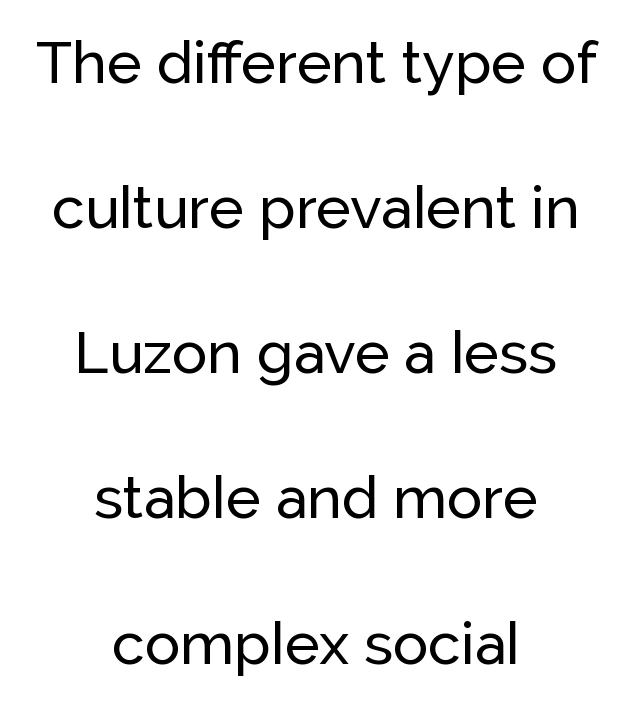
{"serif": "no", "italic": "no", "width": "normal", "stroke_contrast": "low", "x_height": "medium", "monospaced": "no", "underline": "no", "align": "center", "line_spacing": "loose", "line_spacing_ratio": 2.46, "letter_spacing": "normal", "letter_spacing_em": 0.0, "glyph_px": 59}
